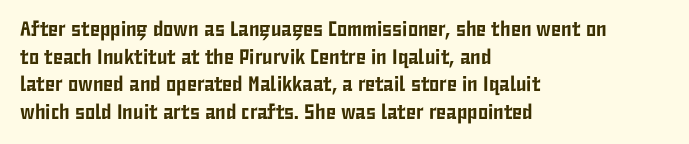
{"italic": "no", "underline": "no", "align": "left", "line_spacing": "normal", "line_spacing_ratio": 1.31, "letter_spacing": "normal", "letter_spacing_em": 0.0, "glyph_px": 21}
